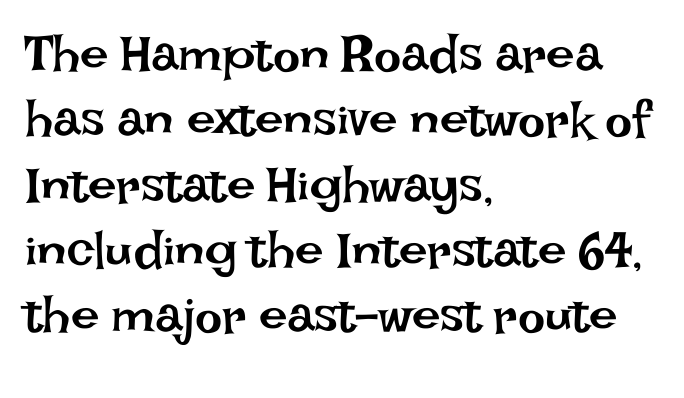
Heaviness? Minimal to ordinary, like unemphasized prose. The line-height multiplier appears to be the usual default. Bare-footed words on every line. These lines stack with their left ends in a neat column.
